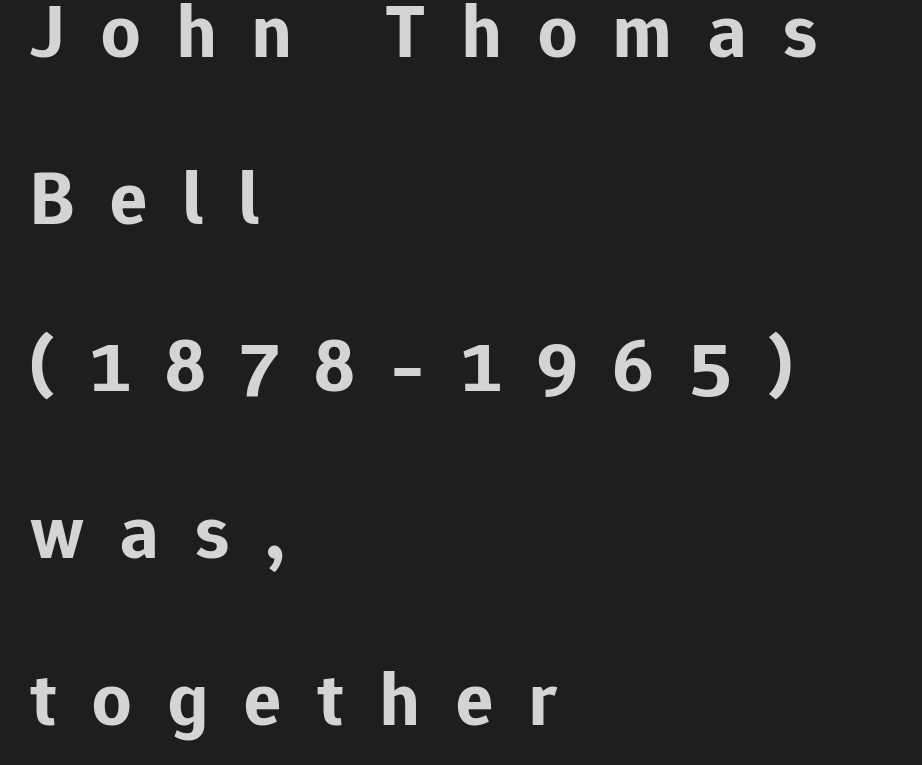
Proportional: the letters do not fall into vertical columns. What weight is shown? A full bold with thick strokes. You could only call the tracking loose — the letters float apart. Letterform terminals end flat and unadorned throughout the passage. Each new line begins a long way beneath the previous one. The text block is weighted toward the left margin, trailing off unevenly rightward.
